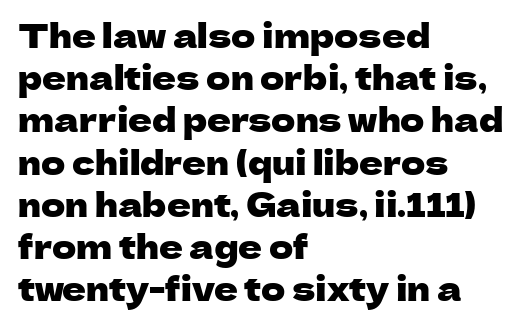
Q: Is the text italic (slanted)? A: No, it is upright.
Q: Is the typeface a serif or a sans-serif typeface? A: Sans-serif.
Q: Is the text underlined? A: No.
Q: How is the paragraph aligned? A: Left-aligned.
Q: Is the spacing between letters normal or unusually wide? A: Normal.
Q: Is the spacing between lines tight, normal or loose? A: Normal.
Q: Width (condensed, normal, or wide)? A: Normal.
Q: Stroke contrast? A: Low.
Q: x-height? A: Medium.
Q: Monospaced? A: No.
